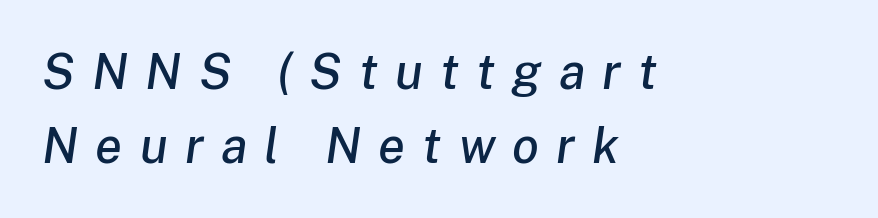
This sample is left-justified, so line endings fall wherever the words run out. The glyphs are unaccompanied by any horizontal stroke below them. Compared with ordinary roman type, these characters are visibly tilted. The type is letterspaced generously, with wide tracking.
